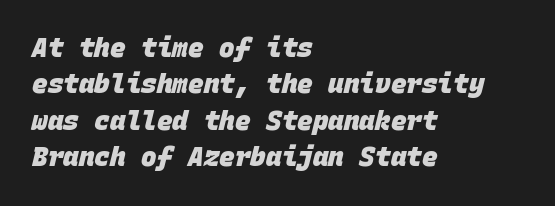
Q: Is the text bold? A: Yes.
Q: Is the text underlined? A: No.
Q: How is the paragraph aligned? A: Left-aligned.
Q: Is the spacing between letters normal or unusually wide? A: Normal.
Q: Is the spacing between lines tight, normal or loose? A: Normal.
